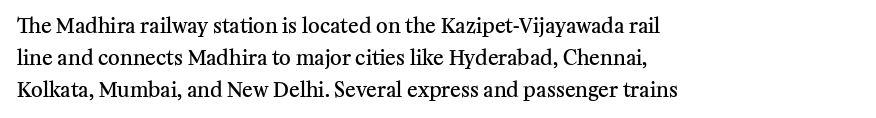
{"italic": "no", "bold": "semi", "underline": "no", "align": "left", "line_spacing": "normal", "line_spacing_ratio": 1.6, "letter_spacing": "normal", "letter_spacing_em": 0.0, "glyph_px": 20}
